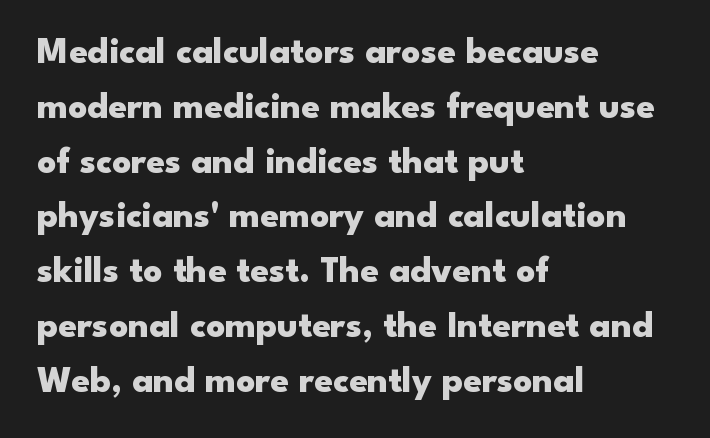
The image shows 37 px heavy, wide sans-serif type, upright; set left-aligned, normal line spacing (1.48x), normal letter spacing, not underlined; low stroke contrast and a small x-height.
